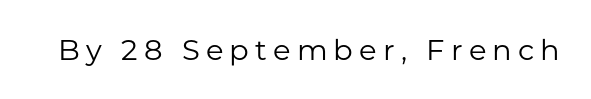
Q: Is the text bold? A: No.
Q: Is the text italic (slanted)? A: No, it is upright.
Q: Is the typeface a serif or a sans-serif typeface? A: Sans-serif.
Q: Is the text underlined? A: No.
Q: Is the spacing between letters normal or unusually wide? A: Unusually wide.
Q: Width (condensed, normal, or wide)? A: Normal.
Q: Stroke contrast? A: Low.
Q: x-height? A: Medium.
Q: Monospaced? A: No.
